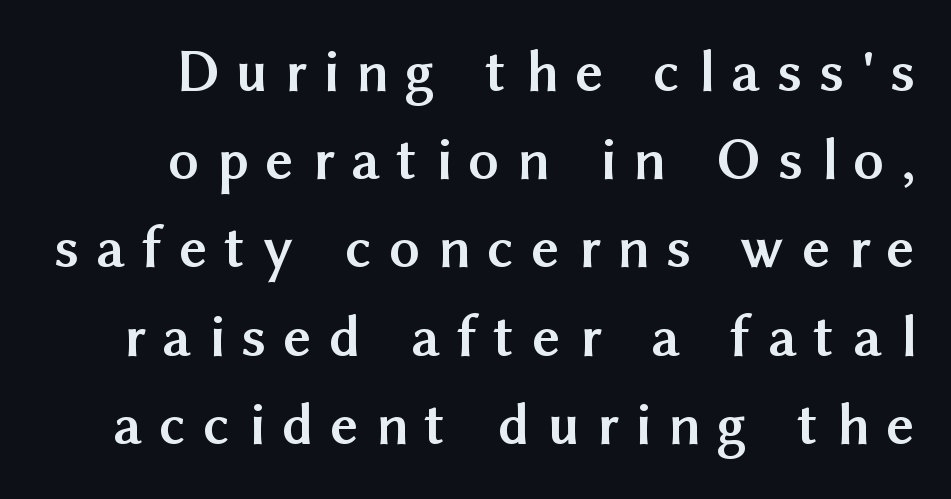
The image shows 60 px semibold sans-serif type, upright; set normal line spacing (1.47x), unusually wide letter spacing (+0.3 em), not underlined; medium stroke contrast and a medium x-height.
